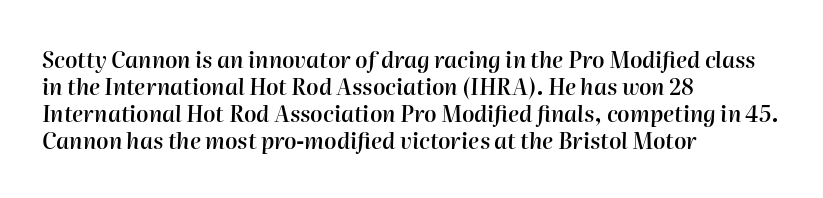
Q: Is the text bold? A: Semi-bold.
Q: Is the text italic (slanted)? A: Yes, it leans right by about 2 degrees.
Q: Is the text underlined? A: No.
Q: How is the paragraph aligned? A: Left-aligned.
Q: Is the spacing between letters normal or unusually wide? A: Normal.
